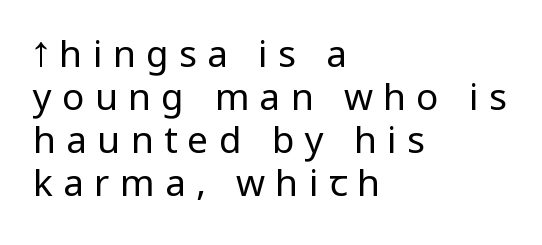
The image shows 37 px regular-weight, condensed sans-serif type, upright; set left-aligned, line spacing 1.16x, unusually wide letter spacing (+0.28 em), not underlined; low stroke contrast.
